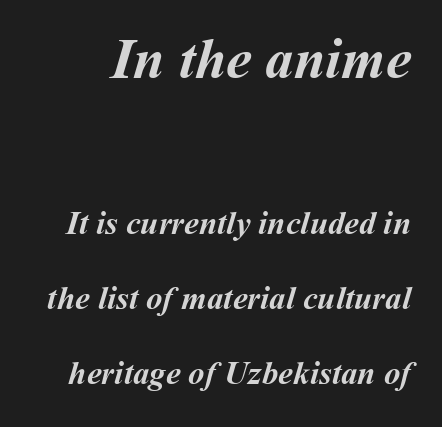
The image shows 57 px semibold type; set loose line spacing (2.28x), normal letter spacing, not underlined; the first (top) block is 1.73x larger; medium stroke contrast and a medium x-height.
